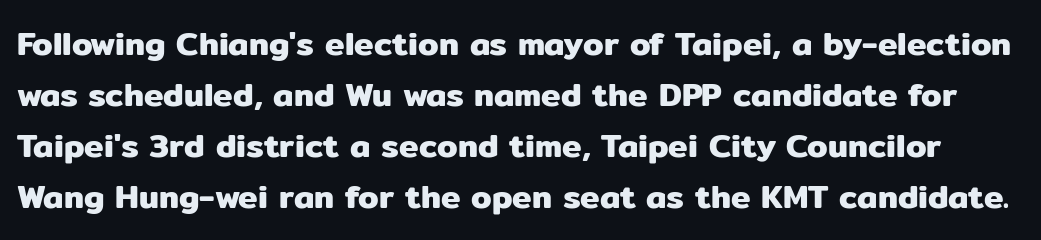
{"serif": "no", "italic": "no", "width": "normal", "stroke_contrast": "low", "x_height": "medium", "monospaced": "no", "underline": "no", "line_spacing": "normal", "line_spacing_ratio": 1.55, "letter_spacing": "normal", "letter_spacing_em": 0.0, "glyph_px": 33}
